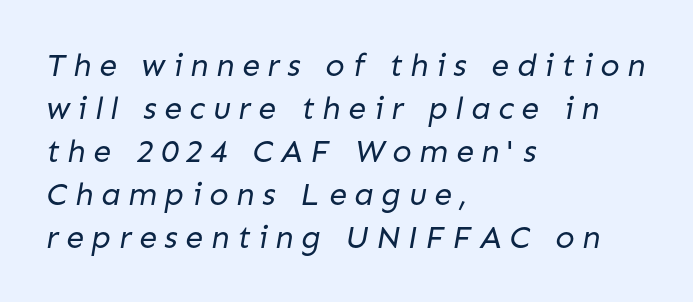
Weight: regular or lighter. Rule under the text: the space is simply empty. Which margin do the lines hug? The left one — the right edge is uneven. This sample has the flowing, uneven cadence of proportional lettering.
